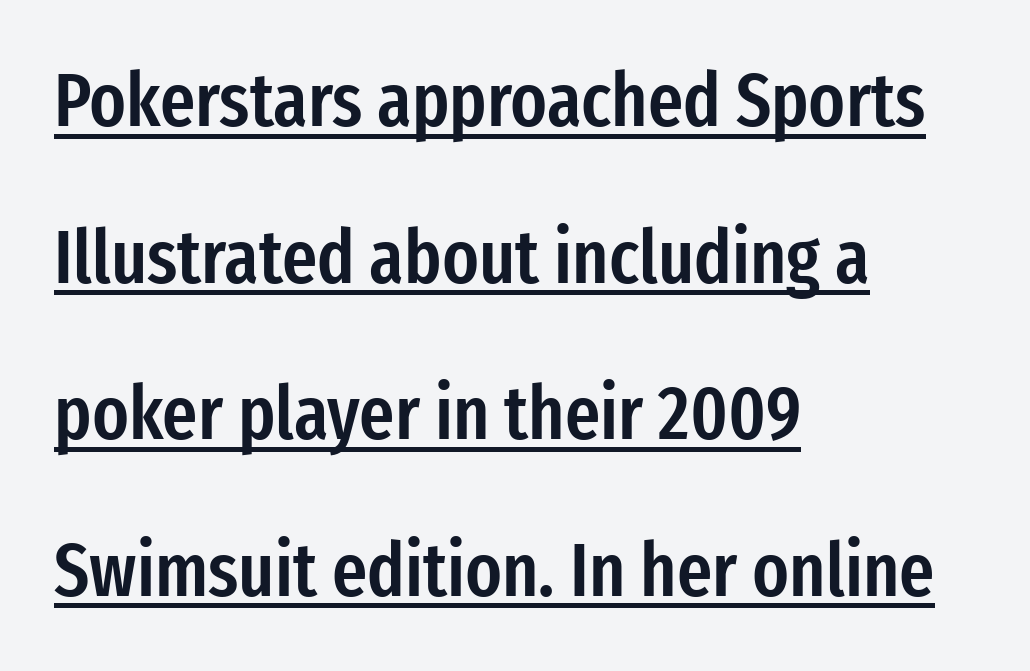
Q: Is the text bold? A: Semi-bold.
Q: Is the text italic (slanted)? A: No, it is upright.
Q: Is the typeface a serif or a sans-serif typeface? A: Sans-serif.
Q: Is the text underlined? A: Yes.
Q: How is the paragraph aligned? A: Left-aligned.
Q: Is the spacing between letters normal or unusually wide? A: Normal.
Q: Is the spacing between lines tight, normal or loose? A: Loose.
Q: Width (condensed, normal, or wide)? A: Condensed.
Q: Stroke contrast? A: Low.
Q: x-height? A: Medium.
Q: Monospaced? A: No.
